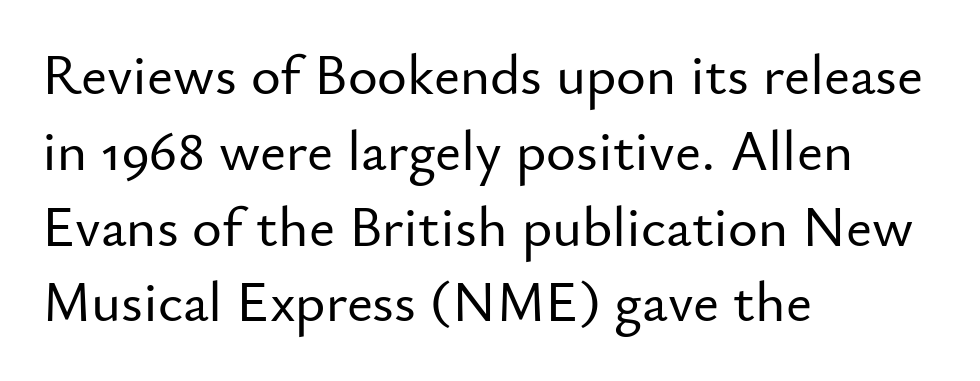
Q: Is the text italic (slanted)? A: No, it is upright.
Q: Is the typeface a serif or a sans-serif typeface? A: Sans-serif.
Q: Is the text underlined? A: No.
Q: How is the paragraph aligned? A: Left-aligned.
Q: Is the spacing between letters normal or unusually wide? A: Normal.
Q: Is the spacing between lines tight, normal or loose? A: Normal.
Q: Width (condensed, normal, or wide)? A: Normal.
Q: Stroke contrast? A: Low.
Q: x-height? A: Small.
Q: Monospaced? A: No.
